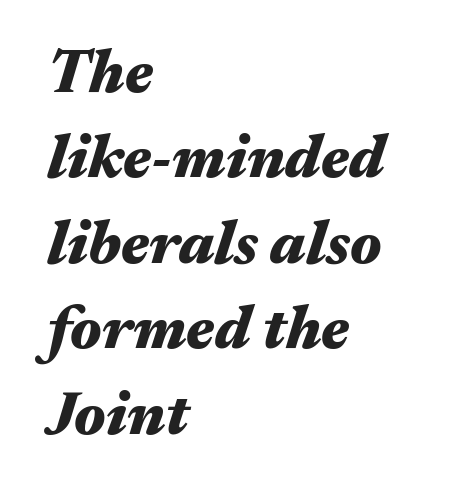
{"italic": "yes", "lean": "right", "slant_degrees": 17, "bold": "yes", "weight": "heavy", "width": "wide", "stroke_contrast": "medium", "x_height": "medium", "monospaced": "no", "underline": "no", "align": "left", "line_spacing": "normal", "line_spacing_ratio": 1.4, "letter_spacing": "normal", "letter_spacing_em": 0.0, "glyph_px": 61}
